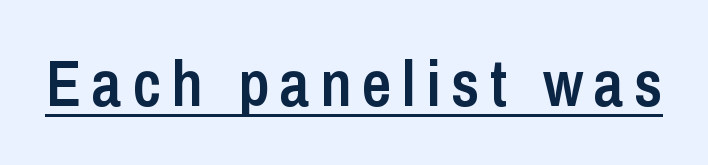
Strokes here are thickened, but only to semibold level. The face used here is proportionally spaced, like ordinary book or web type. Somebody hit Ctrl+U on this one — the words are underlined. This is sans-serif lettering, the kind often seen on screens and signage. Posture: upright roman.
